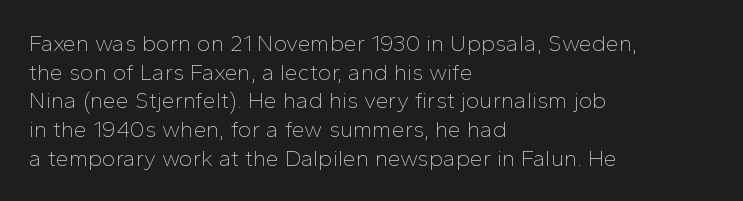
The image shows 23 px text type, upright; set left-aligned, normal line spacing (1.25x), normal letter spacing, not underlined.
